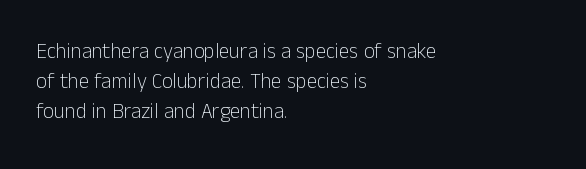
Q: Is the text bold? A: No.
Q: Is the text italic (slanted)? A: No, it is upright.
Q: Is the text underlined? A: No.
Q: How is the paragraph aligned? A: Left-aligned.
Q: Is the spacing between letters normal or unusually wide? A: Normal.
Q: Is the spacing between lines tight, normal or loose? A: Normal.
